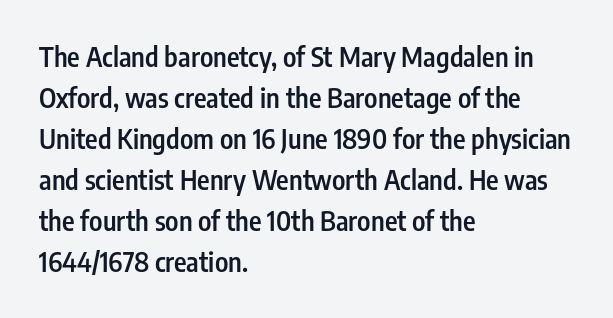
{"italic": "no", "bold": "semi", "underline": "no", "align": "left", "line_spacing": "normal", "line_spacing_ratio": 1.52, "letter_spacing": "normal", "letter_spacing_em": 0.0, "glyph_px": 27}
